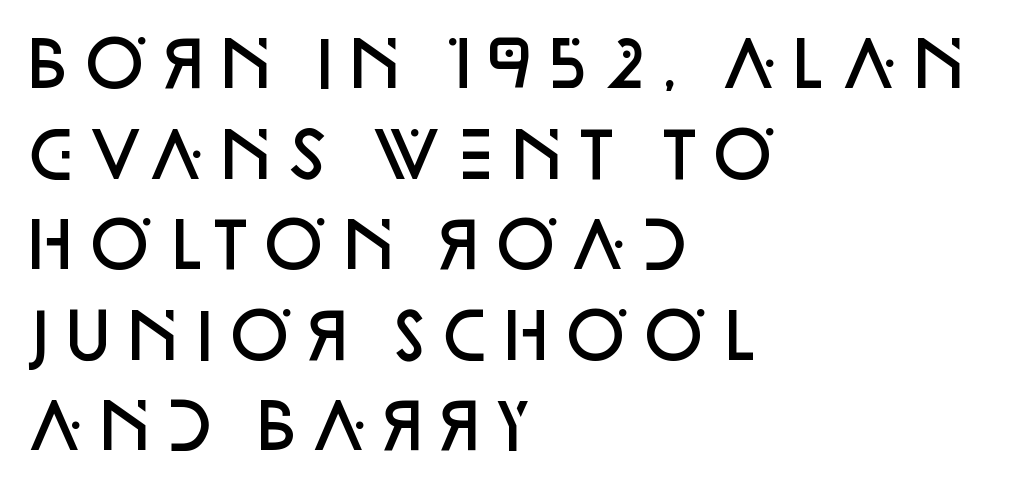
Q: Is the text bold? A: Semi-bold.
Q: Is the text italic (slanted)? A: No, it is upright.
Q: Is the typeface a serif or a sans-serif typeface? A: Sans-serif.
Q: Is the text underlined? A: No.
Q: How is the paragraph aligned? A: Left-aligned.
Q: Is the spacing between letters normal or unusually wide? A: Normal.
Q: Is the spacing between lines tight, normal or loose? A: Normal.
Q: Width (condensed, normal, or wide)? A: Normal.
Q: Stroke contrast? A: Low.
Q: x-height? A: Large.
Q: Monospaced? A: No.
